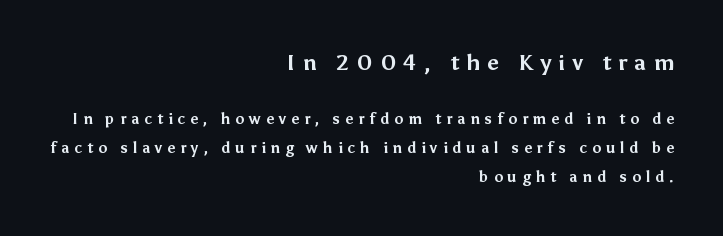
{"italic": "no", "bold": "yes", "underline": "no", "align": "right", "line_spacing": "loose", "line_spacing_ratio": 1.94, "letter_spacing": "wide", "letter_spacing_em": 0.32, "larger_block": "first", "size_ratio": 1.47, "glyph_px": 22}
